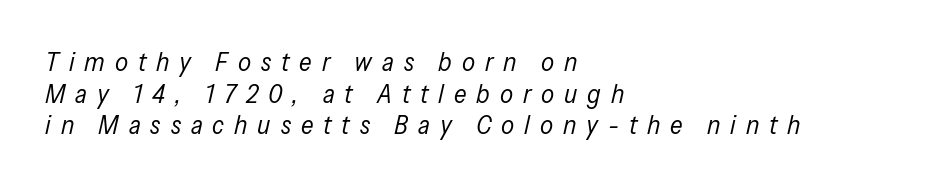
The gap between lines stays unmarked. Each line starts at the same left margin while the right side varies. What stands out about the letter spacing? Its width — letters are far apart. The typeface has the unassuming heft of standard copy or less. Designer's note — italics engaged.
